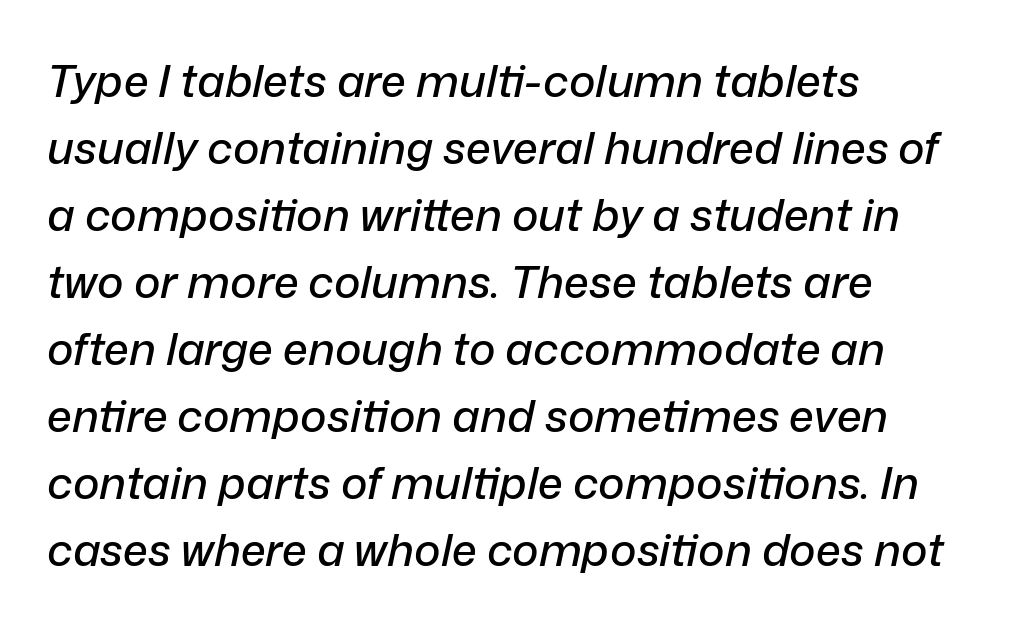
Q: Is the text italic (slanted)? A: Yes, it leans right by about 12 degrees.
Q: Is the text underlined? A: No.
Q: How is the paragraph aligned? A: Left-aligned.
Q: Is the spacing between letters normal or unusually wide? A: Normal.
Q: Is the spacing between lines tight, normal or loose? A: Normal.
Q: Width (condensed, normal, or wide)? A: Normal.
Q: Stroke contrast? A: Low.
Q: x-height? A: Medium.
Q: Monospaced? A: No.
